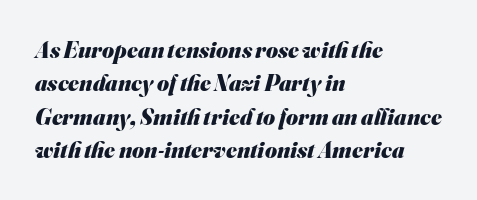
Q: Is the text bold? A: Yes.
Q: Is the text underlined? A: No.
Q: How is the paragraph aligned? A: Left-aligned.
Q: Is the spacing between letters normal or unusually wide? A: Normal.
Q: Is the spacing between lines tight, normal or loose? A: Normal.
